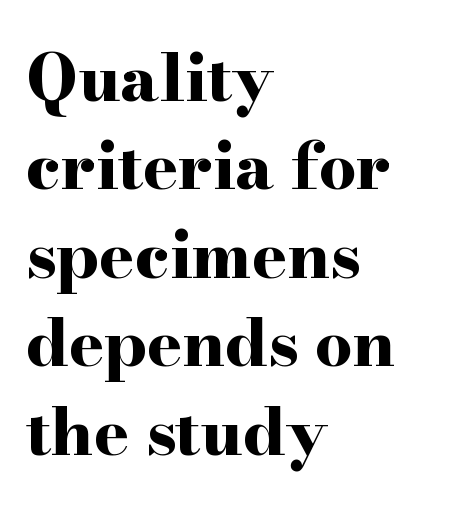
{"serif": "yes", "italic": "no", "bold": "yes", "weight": "bold", "width": "wide", "stroke_contrast": "high", "x_height": "small", "monospaced": "no", "underline": "no", "align": "left", "line_spacing": "normal", "line_spacing_ratio": 1.34, "letter_spacing": "normal", "letter_spacing_em": 0.0, "glyph_px": 66}
